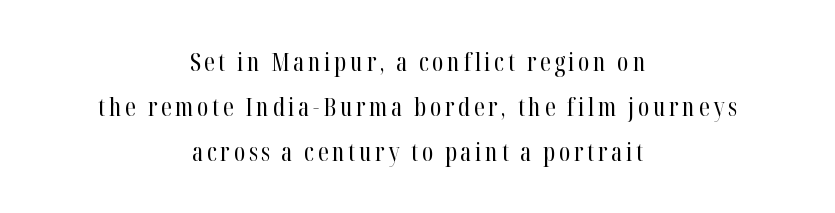
Q: Is the text bold? A: No.
Q: Is the text italic (slanted)? A: No, it is upright.
Q: Is the text underlined? A: No.
Q: How is the paragraph aligned? A: Centered.
